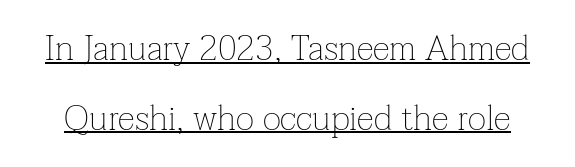
Does the leading feel generous? Absolutely, it's lavish. Somebody hit Ctrl+U on this one — the words are underlined. The passage shown is typed in a proportional face where columns would drift. Observe the serifs anchoring each vertical stroke in this sample. A quiet, ordinary-to-light weight characterises the typeface.
